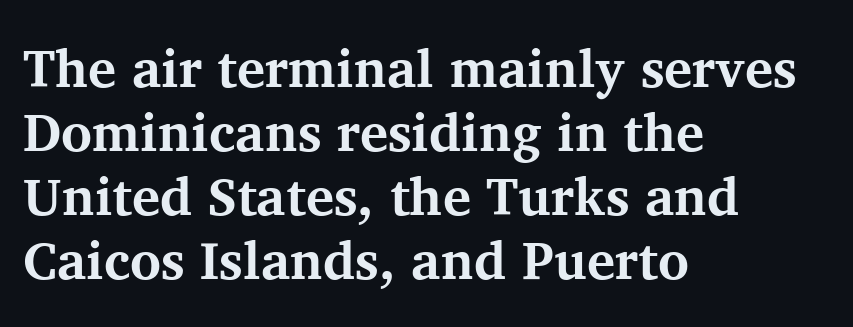
Q: Is the text bold? A: Yes.
Q: Is the text italic (slanted)? A: No, it is upright.
Q: Is the typeface a serif or a sans-serif typeface? A: Serif.
Q: Is the text underlined? A: No.
Q: How is the paragraph aligned? A: Left-aligned.
Q: Is the spacing between letters normal or unusually wide? A: Normal.
Q: Width (condensed, normal, or wide)? A: Normal.
Q: Stroke contrast? A: Medium.
Q: x-height? A: Medium.
Q: Monospaced? A: No.
